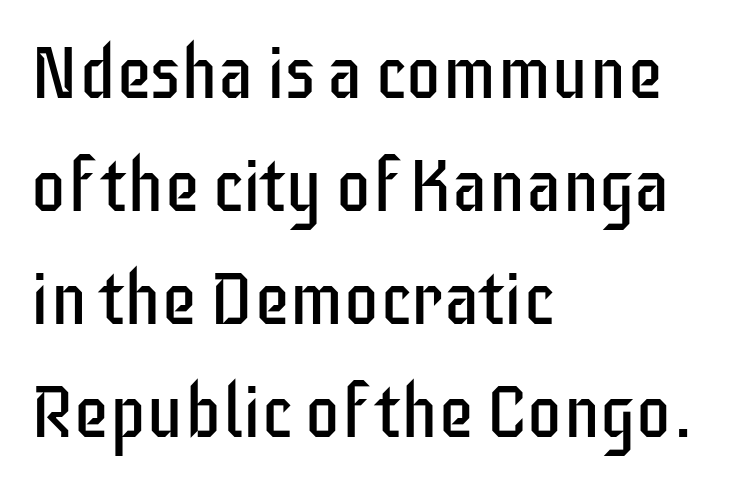
Leading: standard. A typesetter would mark this as roman, not italic. The space directly below the letters is spotless. Stroke terminals: plain, sans-serif. Summary of weight: not heavy and not bold.
